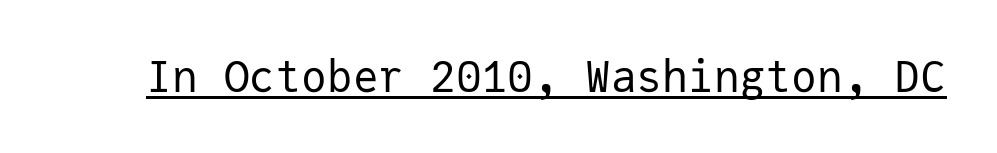
The image shows 43 px regular-weight sans-serif type, upright, monospaced; set normal letter spacing, underlined; low stroke contrast and a medium x-height.
